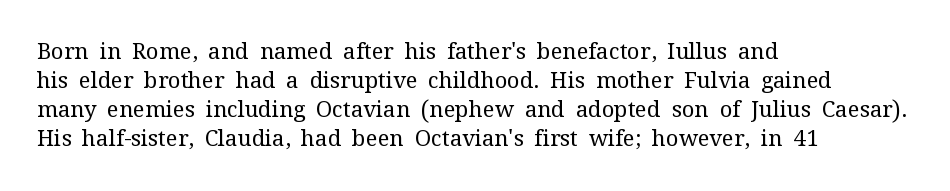
{"italic": "no", "bold": "no", "underline": "no", "align": "left", "line_spacing": "normal", "line_spacing_ratio": 1.32, "letter_spacing": "normal", "letter_spacing_em": 0.0, "glyph_px": 22}
